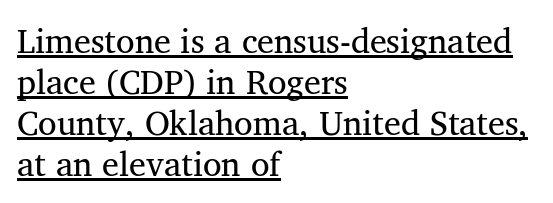
Q: Is the text italic (slanted)? A: No, it is upright.
Q: Is the typeface a serif or a sans-serif typeface? A: Serif.
Q: Is the text underlined? A: Yes.
Q: How is the paragraph aligned? A: Left-aligned.
Q: Is the spacing between letters normal or unusually wide? A: Normal.
Q: Width (condensed, normal, or wide)? A: Normal.
Q: Stroke contrast? A: Medium.
Q: x-height? A: Medium.
Q: Monospaced? A: No.
